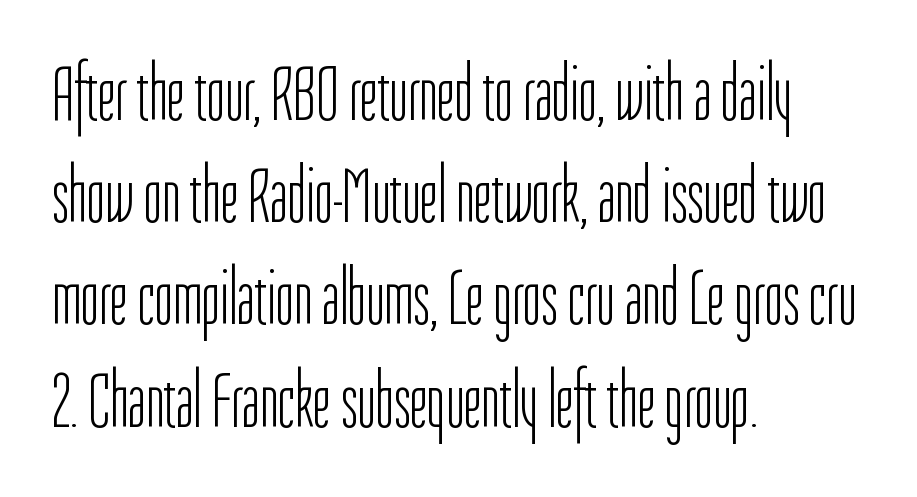
The image shows 78 px light, condensed sans-serif type, upright; set left-aligned, normal line spacing (1.31x), normal letter spacing, not underlined; low stroke contrast and a medium x-height.
